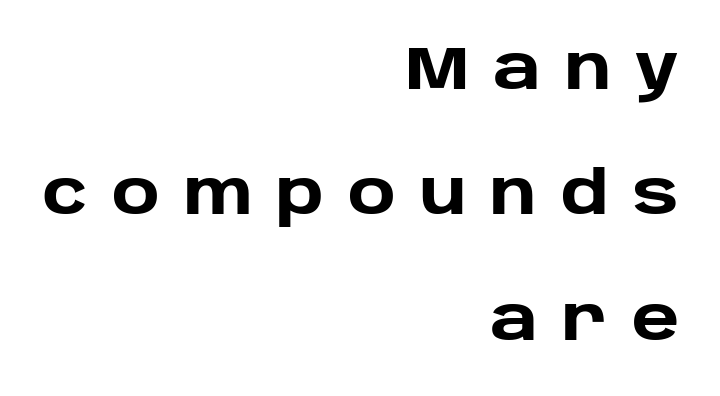
The image shows 60 px heavy sans-serif type, upright; set right-aligned, loose line spacing (2.09x), unusually wide letter spacing (+0.4 em), not underlined; low stroke contrast and a large x-height.
